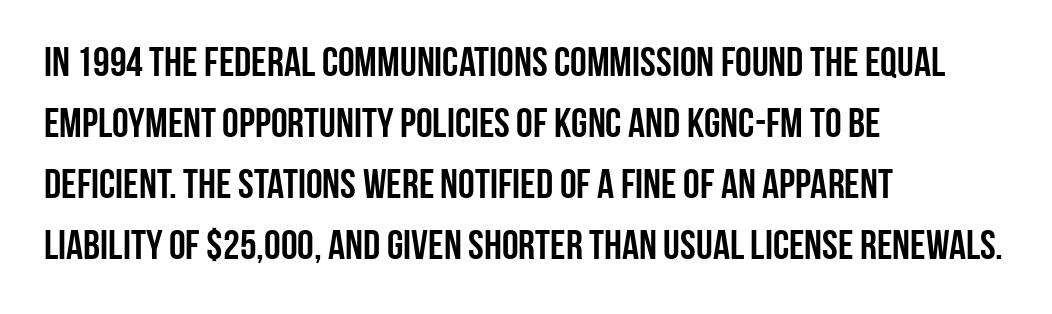
You could call the tracking neutral — neither tight nor loose. Baseline-to-baseline distance is the conventional proportion of letter height. Letterform terminals end flat and unadorned throughout the passage. Visually the block forms a straight wall on the left and a jagged coastline on the right.
